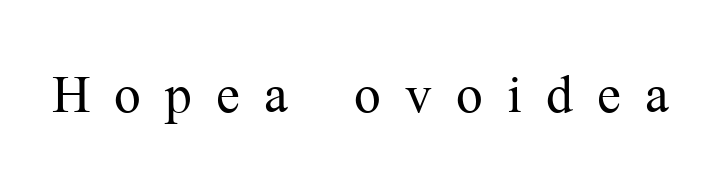
Q: Is the text bold? A: No.
Q: Is the text italic (slanted)? A: No, it is upright.
Q: Is the typeface a serif or a sans-serif typeface? A: Serif.
Q: Is the text underlined? A: No.
Q: Is the spacing between letters normal or unusually wide? A: Unusually wide.
Q: Width (condensed, normal, or wide)? A: Normal.
Q: Stroke contrast? A: Medium.
Q: x-height? A: Medium.
Q: Monospaced? A: No.
